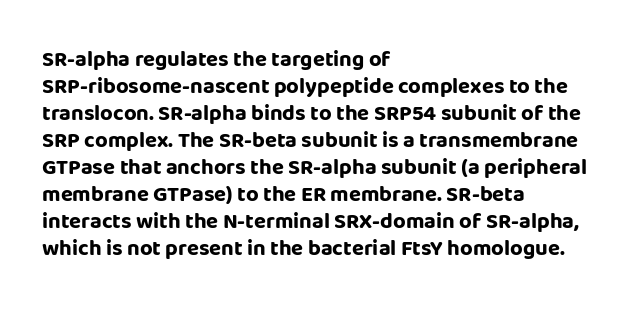
Q: Is the text bold? A: Yes.
Q: Is the text italic (slanted)? A: No, it is upright.
Q: Is the text underlined? A: No.
Q: How is the paragraph aligned? A: Left-aligned.
Q: Is the spacing between letters normal or unusually wide? A: Normal.
